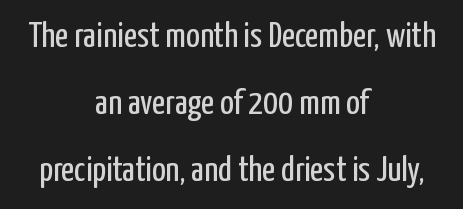
The image shows 36 px regular-weight, condensed sans-serif type, upright; set centered, line spacing 1.86x, normal letter spacing, not underlined; low stroke contrast and a medium x-height.
